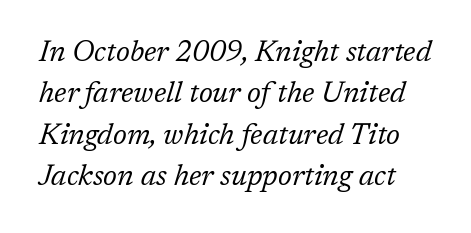
These lines are rendered in a variable-pitch font. Honestly, the letter spacing is just normal — you wouldn't notice it. This is not heavy type; no bold has been used. Compared with typical paragraphs, the rows here are spaced about the same. The characters display serif detailing at their extremities. Glance below the letters and you will spot only blank space.
